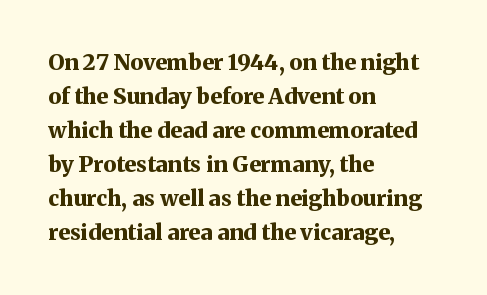
Underline: absent. Default kerning and tracking; the words read as compact shapes. Successive baselines arrive at the customary interval. You can tell it's not italic because the verticals are truly vertical. One-word summary of the alignment: left. These lines carry a lot of weight — the face is fully bold.
